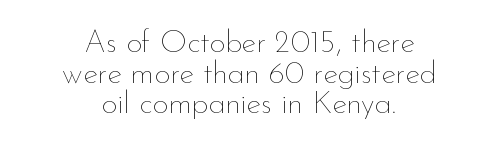
Q: Is the text bold? A: No.
Q: Is the text italic (slanted)? A: No, it is upright.
Q: Is the text underlined? A: No.
Q: How is the paragraph aligned? A: Centered.
Q: Is the spacing between letters normal or unusually wide? A: Normal.
Q: Is the spacing between lines tight, normal or loose? A: Tight.
Q: Width (condensed, normal, or wide)? A: Normal.
Q: Stroke contrast? A: Low.
Q: x-height? A: Small.
Q: Monospaced? A: No.
